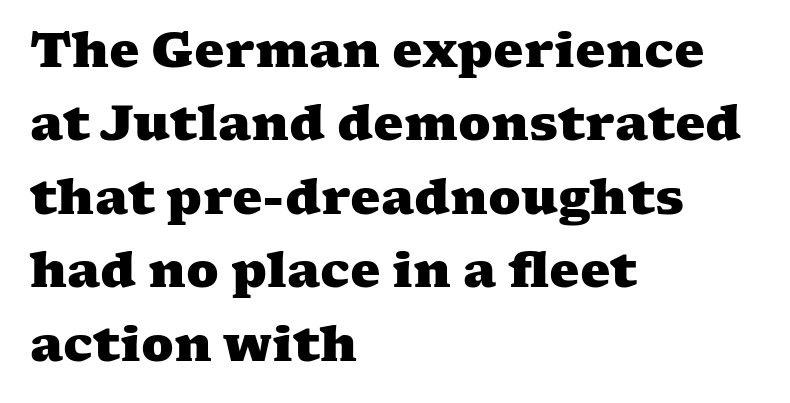
The image shows 48 px heavy, wide serif type; set left-aligned, normal line spacing (1.53x), normal letter spacing, not underlined; medium stroke contrast and a medium x-height.
